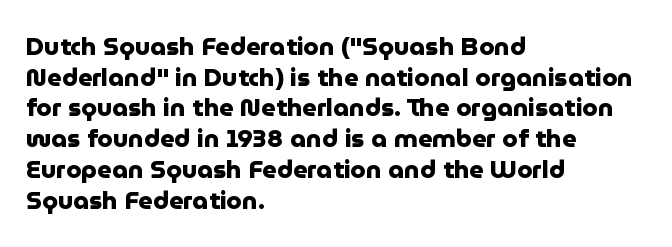
The image shows 25 px bold type, upright; set left-aligned, line spacing 1.23x, normal letter spacing, not underlined.
